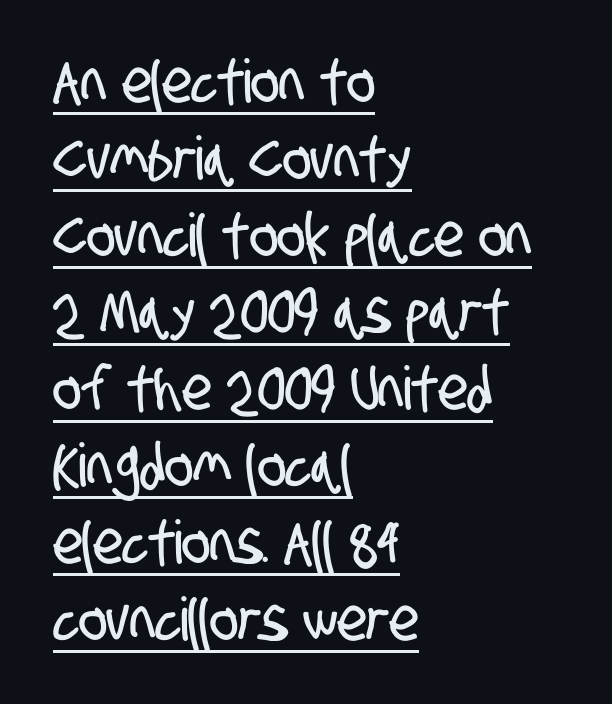
A continuous stroke trails under the words, as in a hyperlink. Nobody touched the tracking dial on this one. The glyphs in this specimen are sans serif. Here the designer chose a conventional face with non-uniform glyph widths. Line spacing here is normal. Casual observation: everything's shoved over to the left.
